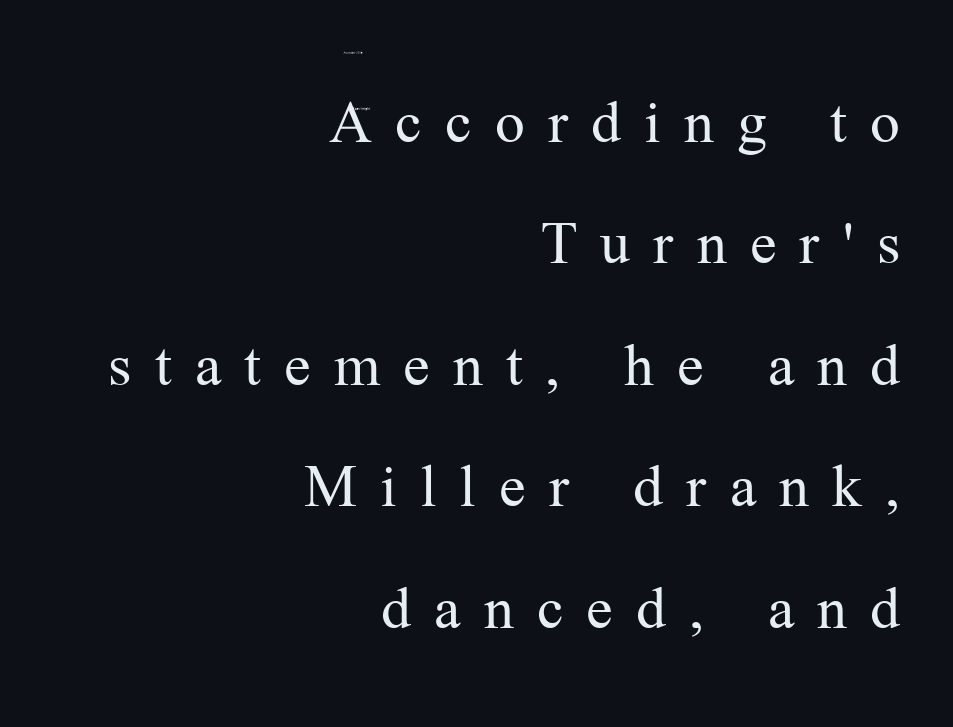
Posture: straight, roman, zero tilt. Is this a fixed-width face? No — the glyphs have proportional, varying widths. Caption: multi-line text, flush right, ragged left. The characters are drawn with everyday or finer stroke widths.
